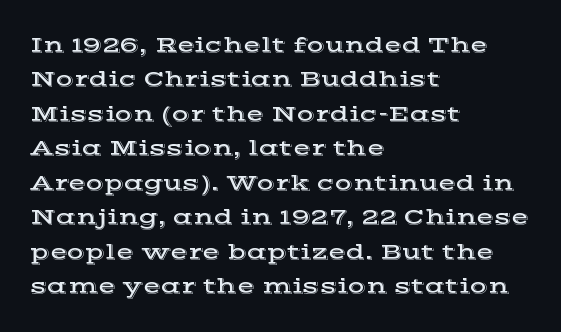
Q: Is the text italic (slanted)? A: No, it is upright.
Q: Is the text underlined? A: No.
Q: How is the paragraph aligned? A: Left-aligned.
Q: Is the spacing between letters normal or unusually wide? A: Normal.
Q: Is the spacing between lines tight, normal or loose? A: Normal.
